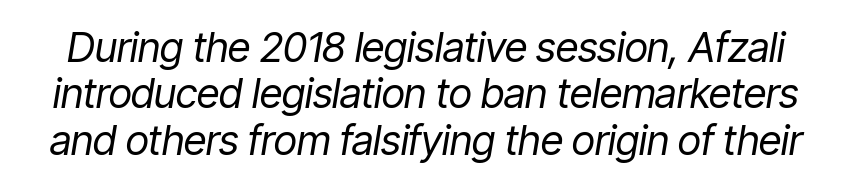
The image shows 41 px regular-weight, condensed type, italic (leaning right); set tight line spacing (1.13x), normal letter spacing, not underlined; low stroke contrast and a medium x-height.
